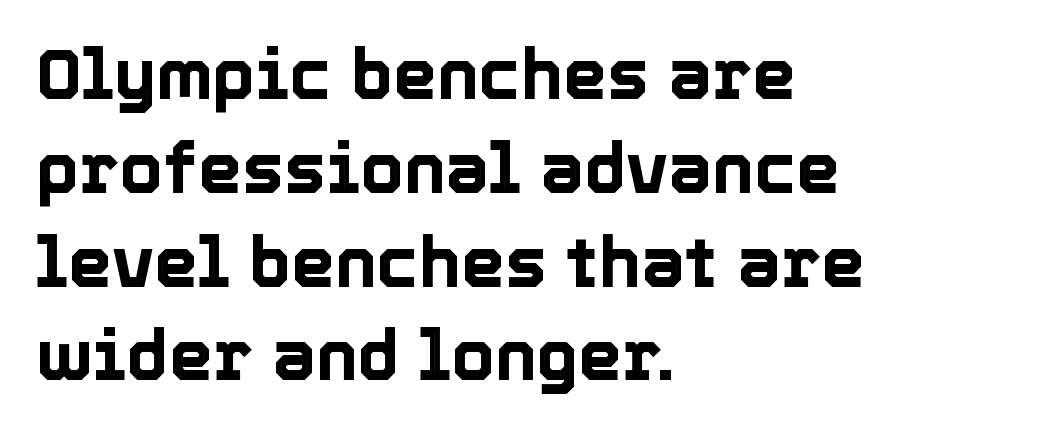
The image shows 70 px text type, upright; set left-aligned, normal line spacing (1.34x), normal letter spacing, not underlined; a medium x-height.
